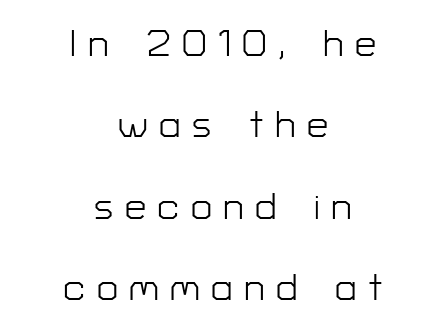
The letters advance in unequal steps, a hallmark of proportional type. One-word summary of the alignment: center. Horizontal bands of white between lines are thick stripes. Any mark beneath the type? The region is blank.
